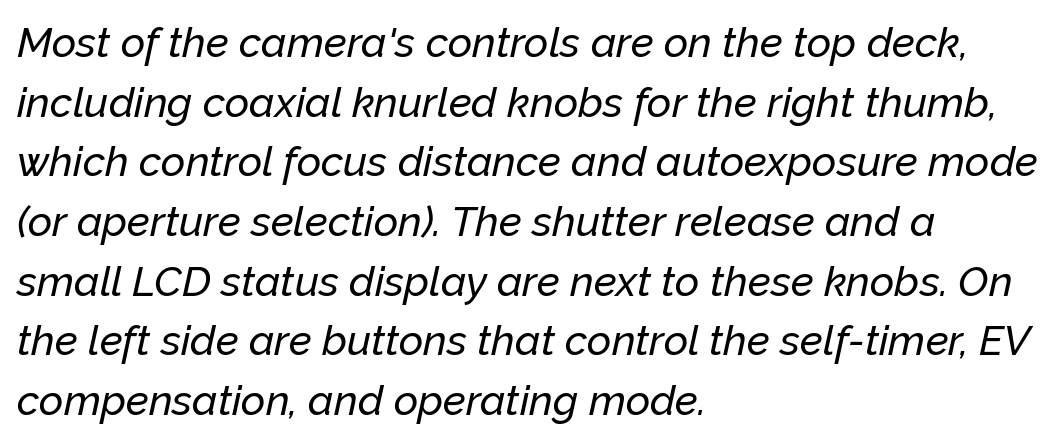
Q: Is the text italic (slanted)? A: Yes, it leans right by about 12 degrees.
Q: Is the text underlined? A: No.
Q: How is the paragraph aligned? A: Left-aligned.
Q: Is the spacing between letters normal or unusually wide? A: Normal.
Q: Is the spacing between lines tight, normal or loose? A: Normal.
Q: Width (condensed, normal, or wide)? A: Normal.
Q: Stroke contrast? A: Low.
Q: x-height? A: Medium.
Q: Monospaced? A: No.
